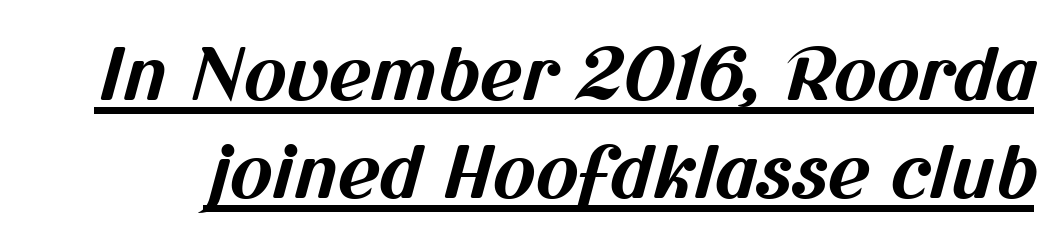
Q: Is the text bold? A: Yes.
Q: Is the typeface a serif or a sans-serif typeface? A: Sans-serif.
Q: Is the text underlined? A: Yes.
Q: Is the spacing between letters normal or unusually wide? A: Normal.
Q: Is the spacing between lines tight, normal or loose? A: Normal.
Q: Width (condensed, normal, or wide)? A: Normal.
Q: Stroke contrast? A: Medium.
Q: x-height? A: Medium.
Q: Monospaced? A: No.
